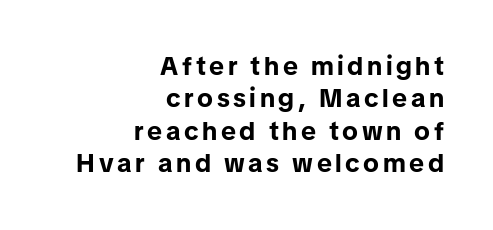
The image shows 26 px bold type, upright; set right-aligned, normal line spacing (1.25x), not underlined.
